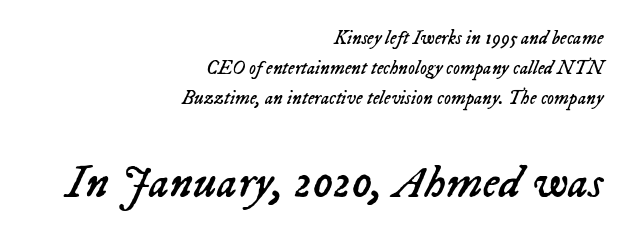
{"italic": "yes", "lean": "right", "slant_degrees": 23, "bold": "no", "weight": "regular", "width": "normal", "stroke_contrast": "low", "x_height": "medium", "monospaced": "no", "underline": "no", "align": "right", "line_spacing": "normal", "line_spacing_ratio": 1.59, "letter_spacing": "normal", "letter_spacing_em": 0.0, "larger_block": "second", "size_ratio": 2.47, "glyph_px": 47}
